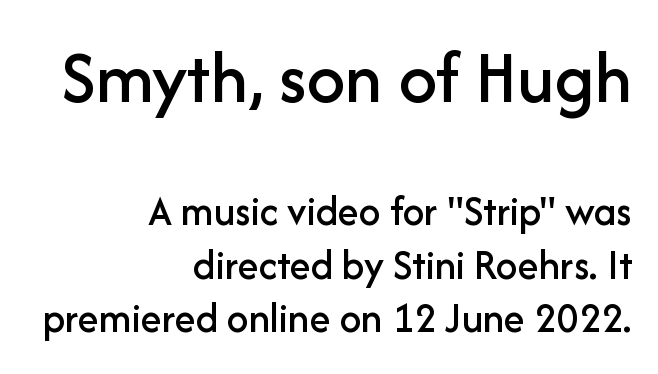
Q: Is the text italic (slanted)? A: No, it is upright.
Q: Is the typeface a serif or a sans-serif typeface? A: Sans-serif.
Q: Is the text underlined? A: No.
Q: How is the paragraph aligned? A: Right-aligned.
Q: Is the spacing between letters normal or unusually wide? A: Normal.
Q: Is the spacing between lines tight, normal or loose? A: Normal.
Q: Which block of text is set in a larger size, the first (top) or the second (bottom)? A: The first (top) one.
Q: Width (condensed, normal, or wide)? A: Normal.
Q: Stroke contrast? A: Low.
Q: x-height? A: Medium.
Q: Monospaced? A: No.
